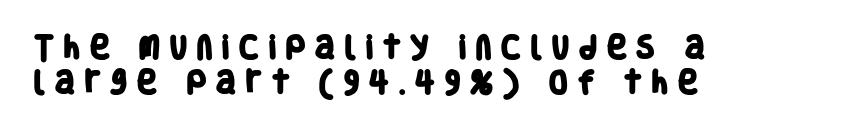
Q: Is the text bold? A: Yes.
Q: Is the text underlined? A: No.
Q: How is the paragraph aligned? A: Left-aligned.
Q: Is the spacing between letters normal or unusually wide? A: Unusually wide.
Q: Is the spacing between lines tight, normal or loose? A: Normal.
